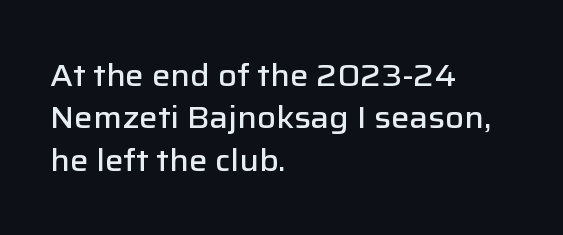
{"serif": "no", "italic": "no", "bold": "semi", "weight": "semibold", "width": "normal", "stroke_contrast": "low", "x_height": "medium", "monospaced": "no", "underline": "no", "align": "left", "line_spacing": "normal", "line_spacing_ratio": 1.37, "letter_spacing": "normal", "letter_spacing_em": 0.0, "glyph_px": 31}
